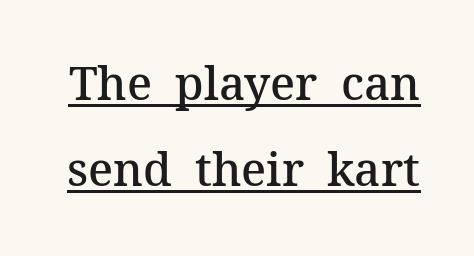
{"serif": "yes", "italic": "no", "bold": "semi", "weight": "semibold", "width": "normal", "stroke_contrast": "medium", "x_height": "medium", "monospaced": "no", "underline": "yes", "line_spacing_ratio": 1.87, "letter_spacing": "normal", "letter_spacing_em": 0.0, "glyph_px": 46}
